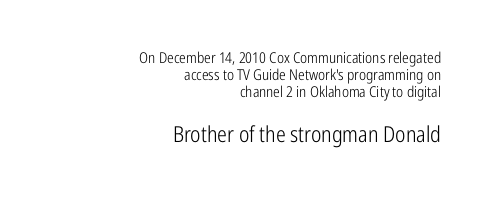
Q: Is the text bold? A: No.
Q: Is the text italic (slanted)? A: No, it is upright.
Q: Is the text underlined? A: No.
Q: How is the paragraph aligned? A: Right-aligned.
Q: Is the spacing between letters normal or unusually wide? A: Normal.
Q: Is the spacing between lines tight, normal or loose? A: Tight.
Q: Which block of text is set in a larger size, the first (top) or the second (bottom)? A: The second (bottom) one.
